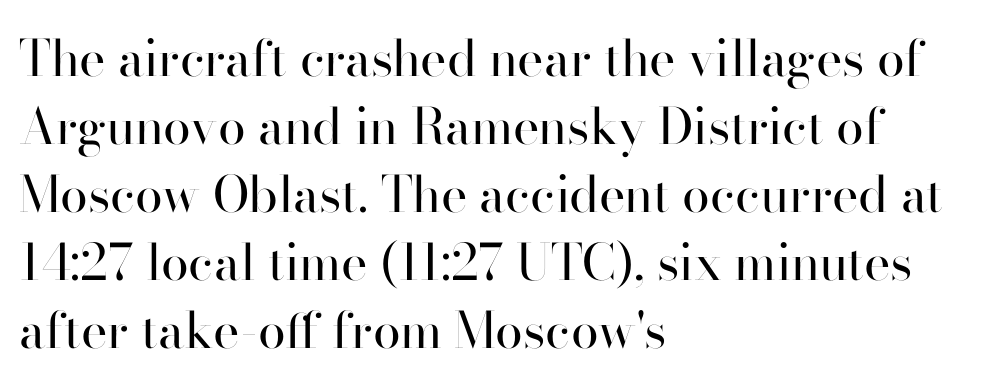
The image shows 50 px regular-weight sans-serif type, upright; set left-aligned, normal line spacing (1.36x), normal letter spacing, not underlined; high stroke contrast and a small x-height.
